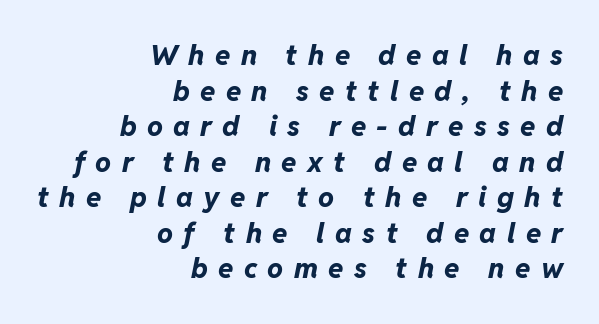
The image shows 28 px bold type, italic (leaning right); set right-aligned, normal line spacing (1.27x), unusually wide letter spacing (+0.37 em), not underlined; low stroke contrast and a medium x-height.
